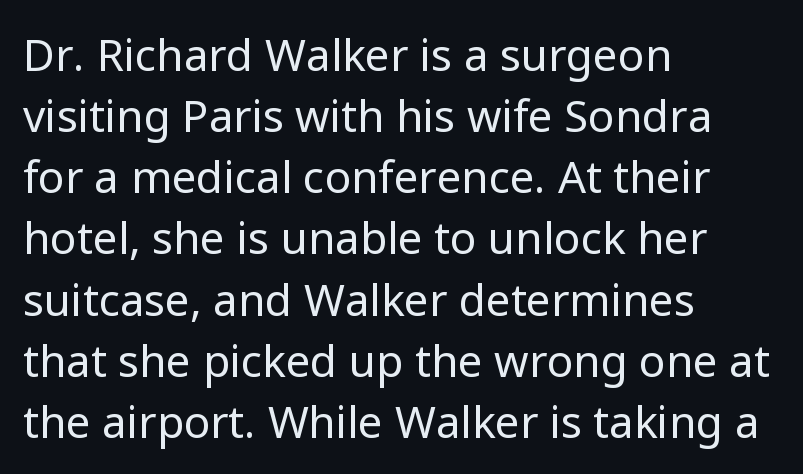
Q: Is the text bold? A: No.
Q: Is the text italic (slanted)? A: No, it is upright.
Q: Is the typeface a serif or a sans-serif typeface? A: Sans-serif.
Q: Is the text underlined? A: No.
Q: How is the paragraph aligned? A: Left-aligned.
Q: Is the spacing between letters normal or unusually wide? A: Normal.
Q: Is the spacing between lines tight, normal or loose? A: Normal.
Q: Width (condensed, normal, or wide)? A: Normal.
Q: Stroke contrast? A: Low.
Q: x-height? A: Medium.
Q: Monospaced? A: No.
